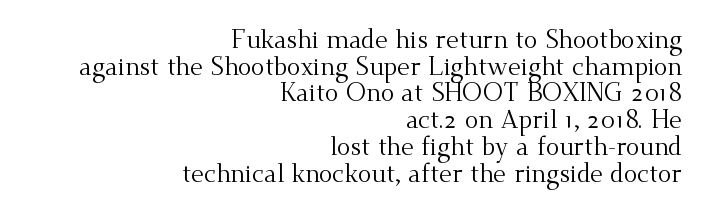
The image shows 25 px text type, upright; set right-aligned, tight line spacing (1.07x), normal letter spacing, not underlined.
